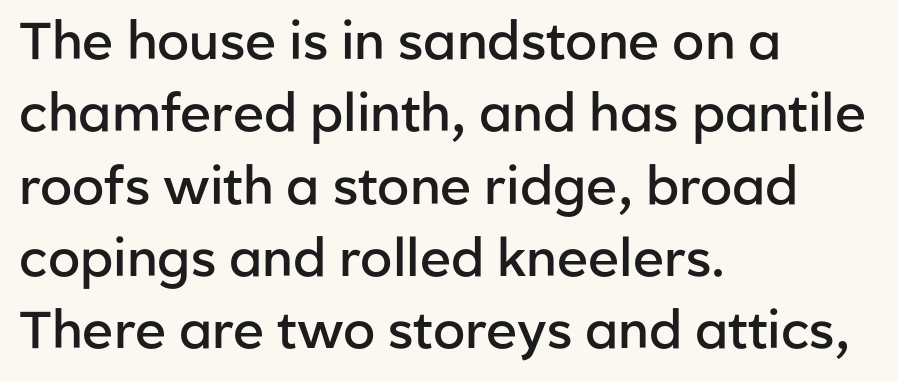
This sample keeps an unexceptional amount of space between lines. Bold? Not quite — semibold, heavier than regular but stopping short. The glyphs in this specimen are sans serif. Is the letter spacing exaggerated? No — it looks like the ordinary default.
